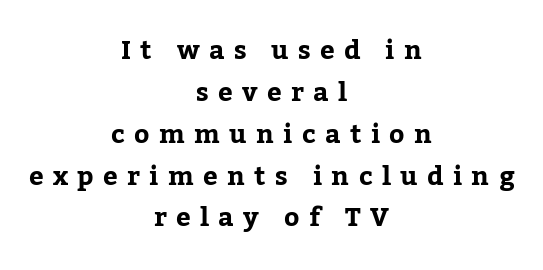
Q: Is the text italic (slanted)? A: No, it is upright.
Q: Is the text underlined? A: No.
Q: How is the paragraph aligned? A: Centered.
Q: Is the spacing between letters normal or unusually wide? A: Unusually wide.
Q: Is the spacing between lines tight, normal or loose? A: Normal.
